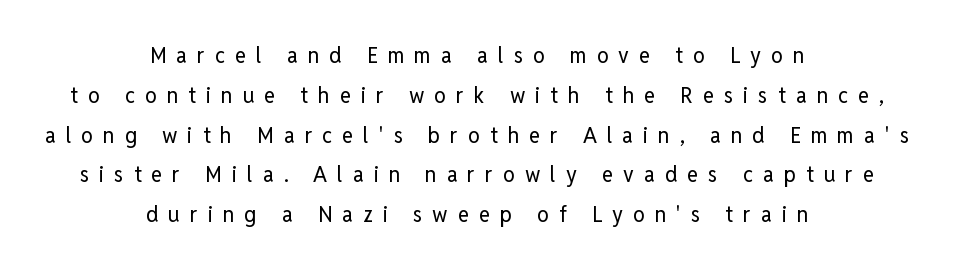
{"italic": "no", "bold": "no", "underline": "no", "align": "center", "line_spacing_ratio": 1.73, "letter_spacing": "wide", "letter_spacing_em": 0.44, "glyph_px": 23}
